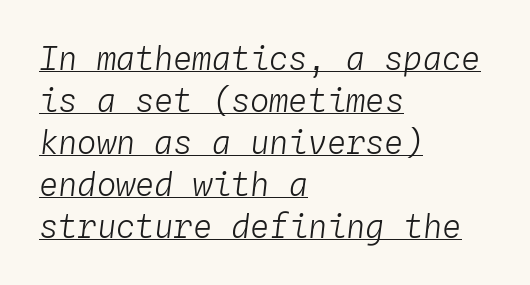
{"italic": "yes", "lean": "right", "slant_degrees": 4, "bold": "no", "weight": "light", "width": "normal", "stroke_contrast": "low", "x_height": "medium", "monospaced": "yes", "underline": "yes", "align": "left", "line_spacing": "normal", "line_spacing_ratio": 1.31, "letter_spacing": "normal", "letter_spacing_em": 0.0, "glyph_px": 32}
